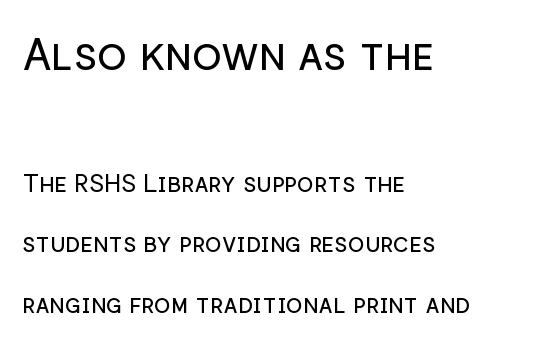
The image shows 44 px regular-weight sans-serif type, upright; set left-aligned, loose line spacing (2.42x), normal letter spacing, not underlined; the first (top) block is 1.76x larger; low stroke contrast and a medium x-height.
